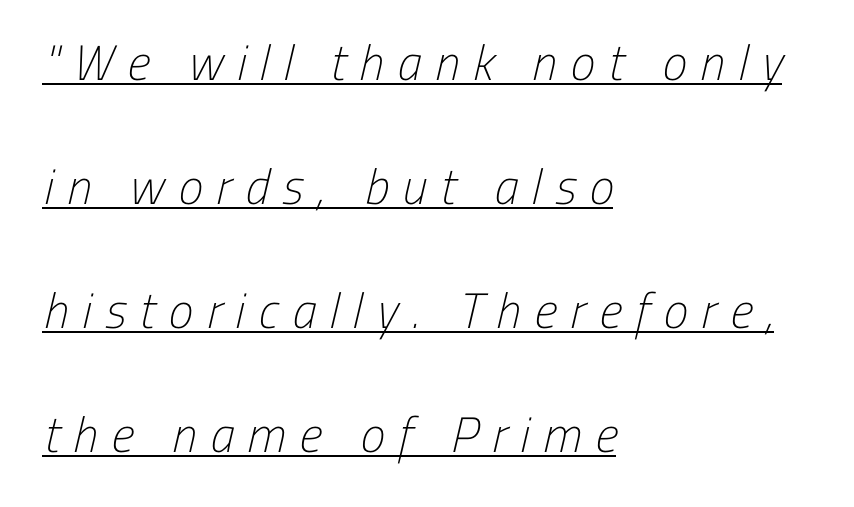
Q: Is the text bold? A: No.
Q: Is the typeface a serif or a sans-serif typeface? A: Sans-serif.
Q: Is the text underlined? A: Yes.
Q: How is the paragraph aligned? A: Left-aligned.
Q: Is the spacing between letters normal or unusually wide? A: Unusually wide.
Q: Is the spacing between lines tight, normal or loose? A: Loose.
Q: Width (condensed, normal, or wide)? A: Condensed.
Q: Stroke contrast? A: Low.
Q: x-height? A: Medium.
Q: Monospaced? A: No.
